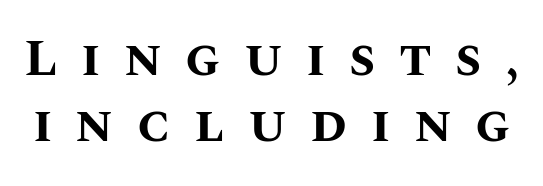
{"italic": "no", "bold": "yes", "weight": "bold", "width": "normal", "stroke_contrast": "medium", "x_height": "large", "monospaced": "no", "underline": "no", "line_spacing": "normal", "line_spacing_ratio": 1.27, "letter_spacing": "wide", "letter_spacing_em": 0.45, "glyph_px": 52}
